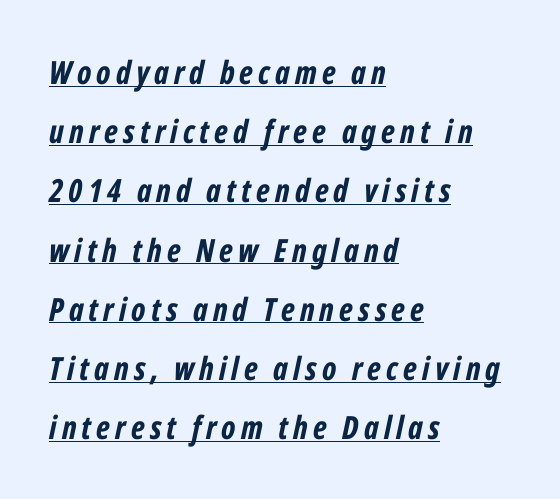
Q: Is the text bold? A: Yes.
Q: Is the text italic (slanted)? A: Yes, it leans right by about 12 degrees.
Q: Is the text underlined? A: Yes.
Q: How is the paragraph aligned? A: Left-aligned.
Q: Width (condensed, normal, or wide)? A: Condensed.
Q: Stroke contrast? A: Low.
Q: x-height? A: Medium.
Q: Monospaced? A: No.
